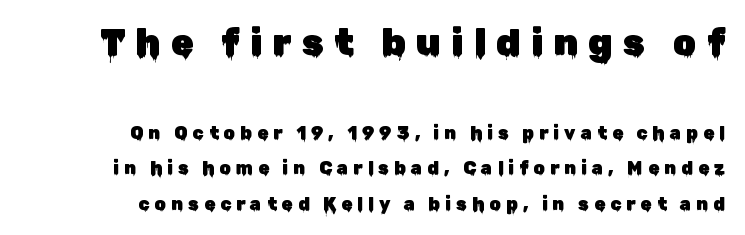
{"serif": "no", "italic": "no", "width": "normal", "stroke_contrast": "low", "x_height": "medium", "monospaced": "no", "underline": "no", "align": "right", "line_spacing": "loose", "line_spacing_ratio": 1.96, "letter_spacing": "wide", "letter_spacing_em": 0.28, "larger_block": "first", "size_ratio": 2.06, "glyph_px": 37}
